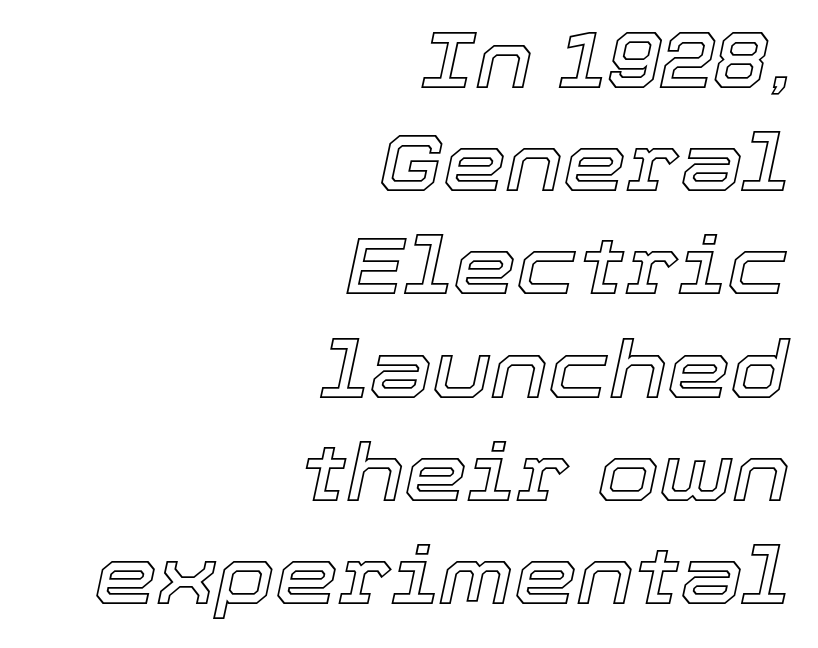
The image shows 80 px text type, italic (leaning right); set right-aligned, normal line spacing (1.29x), normal letter spacing, not underlined; a medium x-height.
